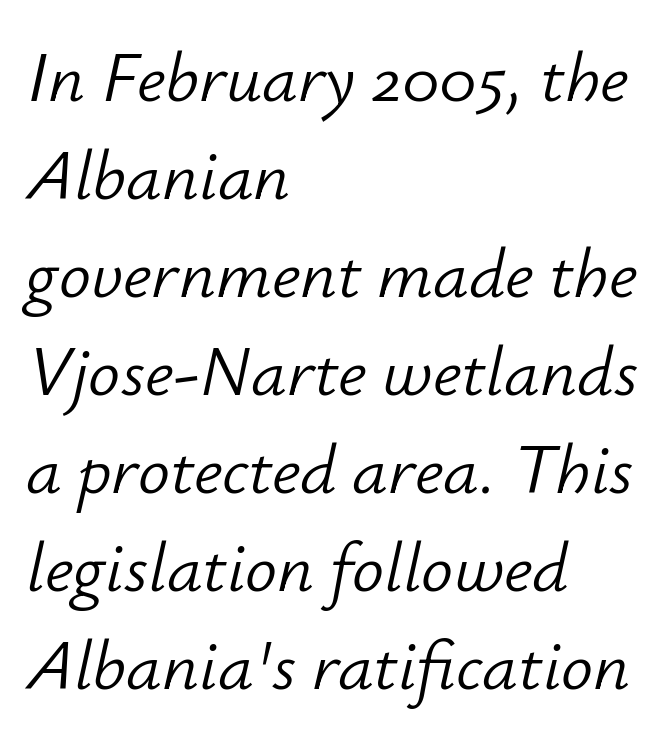
Descenders hang freely into open space. A typesetter would call this zero additional tracking. In terms of posture, this sample is oblique. Horizontally, the lines are justified to the leading edge only. The space between consecutive lines is moderate.
